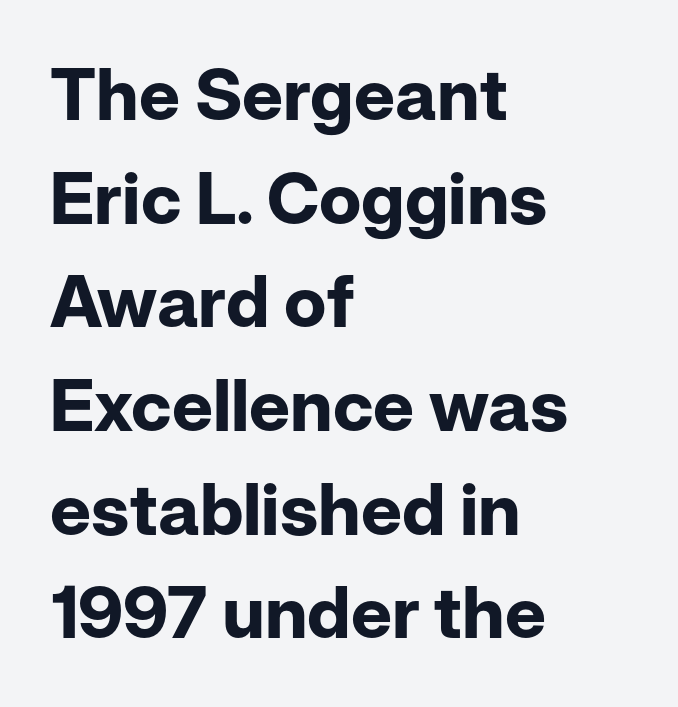
The image shows 72 px bold sans-serif type, upright; set left-aligned, normal line spacing (1.44x), normal letter spacing, not underlined; low stroke contrast and a medium x-height.
